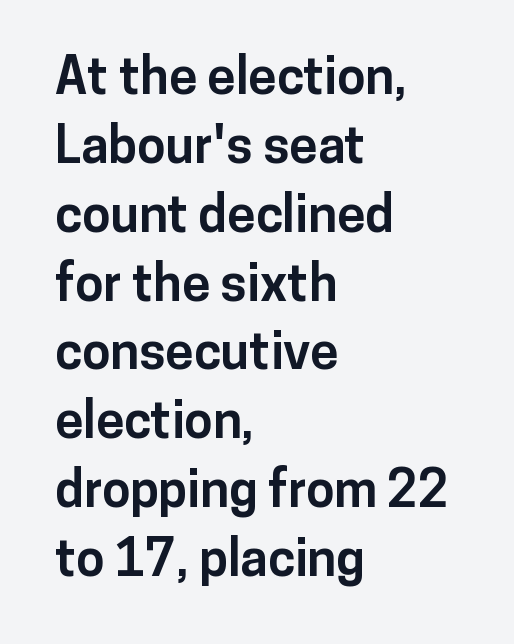
The image shows 51 px bold sans-serif type, upright; set left-aligned, normal line spacing (1.35x), normal letter spacing, not underlined; low stroke contrast and a medium x-height.
